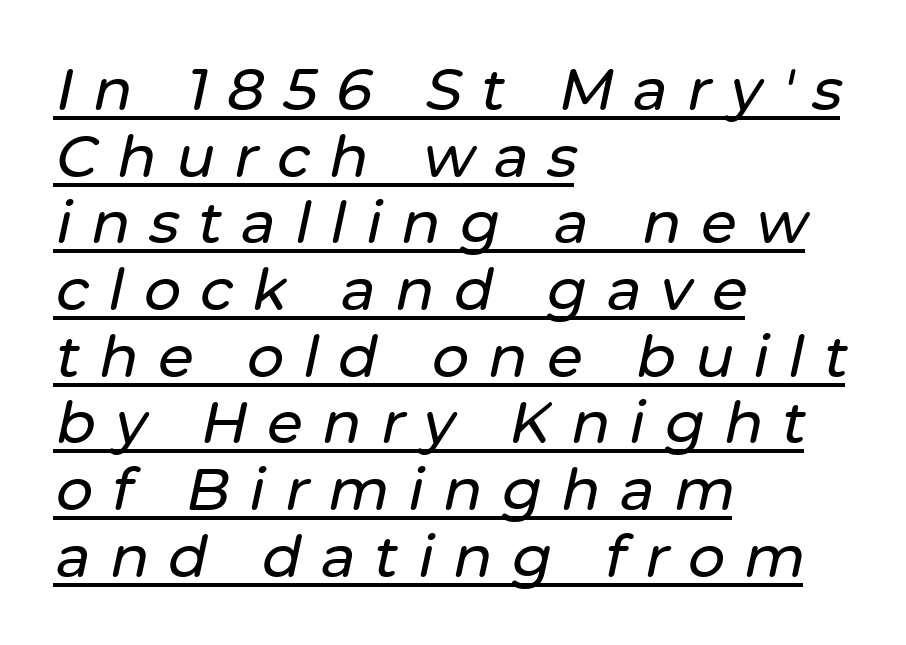
Caption: lettering with a line underneath. Italic? Definitely — the glyphs are oblique. Look at the tracking — it's clearly loosened, letters drifting apart. Looks like regular typesetting: each glyph gets only the width it needs. The designer dialed line spacing down below the default. The paragraph shown leans on its left margin.
